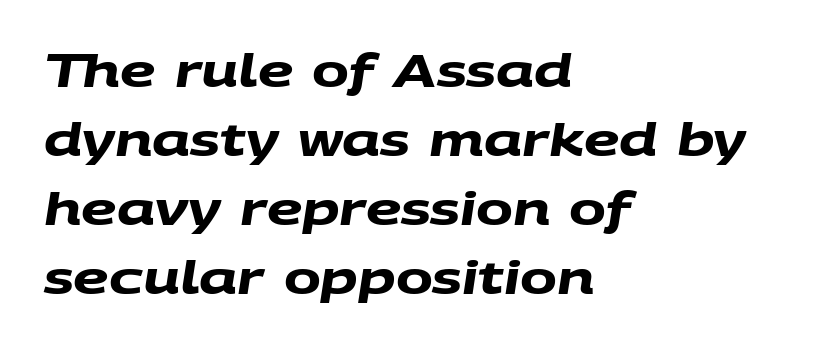
Q: Is the text bold? A: Yes.
Q: Is the typeface a serif or a sans-serif typeface? A: Sans-serif.
Q: Is the text underlined? A: No.
Q: How is the paragraph aligned? A: Left-aligned.
Q: Is the spacing between letters normal or unusually wide? A: Normal.
Q: Is the spacing between lines tight, normal or loose? A: Normal.
Q: Width (condensed, normal, or wide)? A: Wide.
Q: Stroke contrast? A: Medium.
Q: x-height? A: Large.
Q: Monospaced? A: No.
